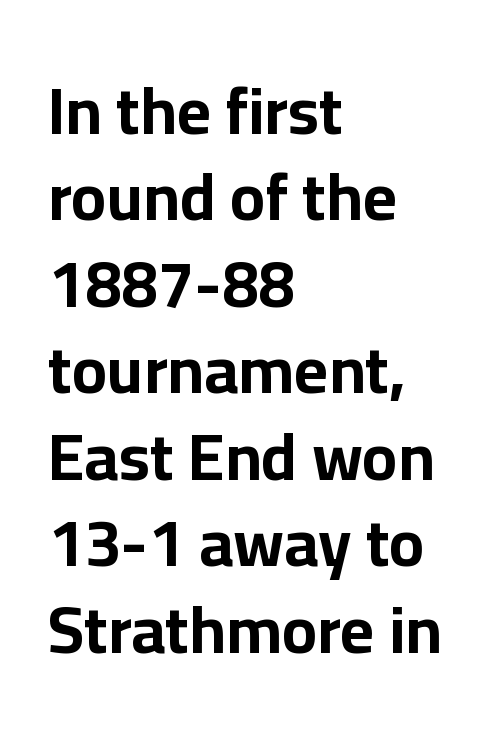
Q: Is the text bold? A: Yes.
Q: Is the text italic (slanted)? A: No, it is upright.
Q: Is the typeface a serif or a sans-serif typeface? A: Sans-serif.
Q: Is the text underlined? A: No.
Q: How is the paragraph aligned? A: Left-aligned.
Q: Is the spacing between letters normal or unusually wide? A: Normal.
Q: Is the spacing between lines tight, normal or loose? A: Normal.
Q: Width (condensed, normal, or wide)? A: Normal.
Q: Stroke contrast? A: Low.
Q: x-height? A: Medium.
Q: Monospaced? A: No.
